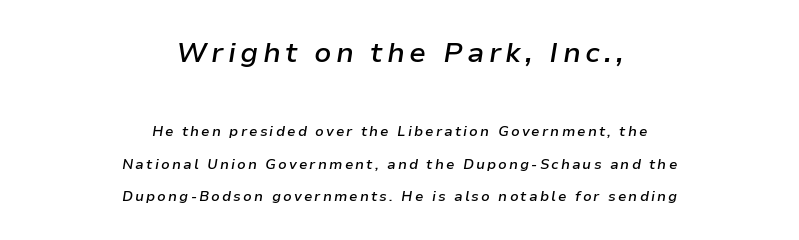
Q: Is the text bold? A: Semi-bold.
Q: Is the text italic (slanted)? A: Yes, it leans right by about 9 degrees.
Q: Is the text underlined? A: No.
Q: How is the paragraph aligned? A: Centered.
Q: Is the spacing between lines tight, normal or loose? A: Loose.
Q: Which block of text is set in a larger size, the first (top) or the second (bottom)? A: The first (top) one.
Q: Width (condensed, normal, or wide)? A: Normal.
Q: Stroke contrast? A: Low.
Q: x-height? A: Medium.
Q: Monospaced? A: No.
